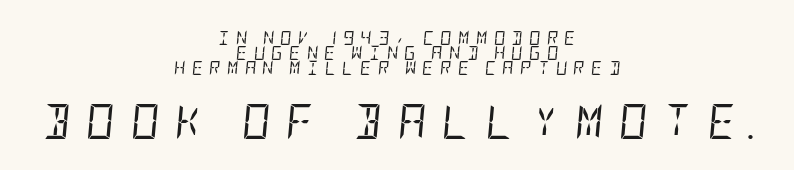
Q: Is the text bold? A: No.
Q: Is the text italic (slanted)? A: Yes, it leans right by about 5 degrees.
Q: Is the text underlined? A: No.
Q: How is the paragraph aligned? A: Centered.
Q: Is the spacing between letters normal or unusually wide? A: Unusually wide.
Q: Is the spacing between lines tight, normal or loose? A: Tight.
Q: Which block of text is set in a larger size, the first (top) or the second (bottom)? A: The second (bottom) one.
Q: Width (condensed, normal, or wide)? A: Condensed.
Q: Stroke contrast? A: Low.
Q: x-height? A: Large.
